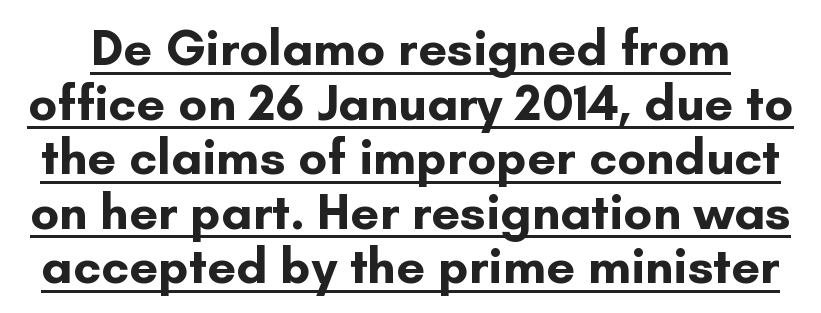
Character widths vary here, with narrow letters taking less room than wide ones. Typesetter's note: full bold, strokes at maximum text heaviness. Check the space under the baseline: a stroke is drawn there. You could call the tracking neutral — neither tight nor loose. These lines are composed in type without serifs. The space between consecutive lines is stingy.
